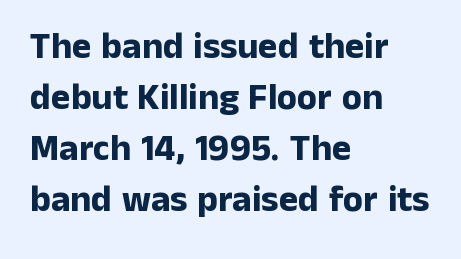
{"serif": "no", "italic": "no", "bold": "yes", "weight": "bold", "width": "normal", "stroke_contrast": "low", "x_height": "medium", "monospaced": "no", "underline": "no", "align": "left", "line_spacing": "normal", "line_spacing_ratio": 1.38, "letter_spacing": "normal", "letter_spacing_em": 0.0, "glyph_px": 37}
